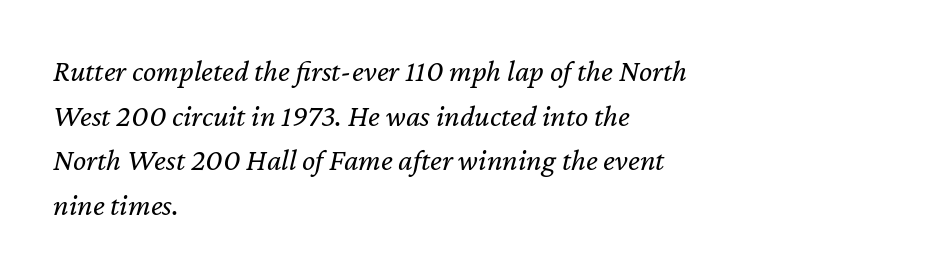
An italicized treatment has been applied to the whole sample. Evenly set lines give the paragraph a standard silhouette. Where is the straight margin? On the left. Each row of text sits above clean, open space. Weight: regular or lighter. These lines keep a tight, regular rhythm from letter to letter.
